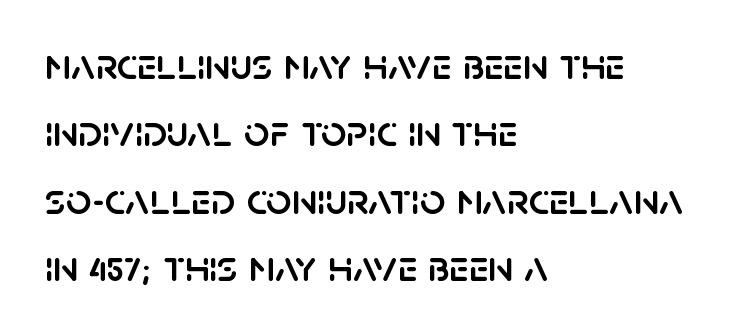
{"serif": "no", "italic": "no", "width": "normal", "stroke_contrast": "low", "x_height": "large", "monospaced": "no", "underline": "no", "align": "left", "line_spacing": "normal", "line_spacing_ratio": 1.5, "letter_spacing": "normal", "letter_spacing_em": 0.0, "glyph_px": 45}
